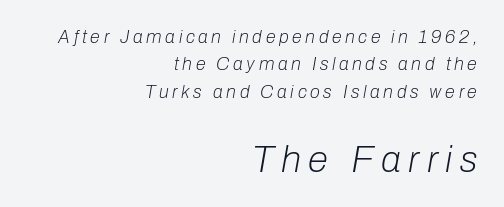
The image shows 37 px light type, italic (leaning right); set right-aligned, normal line spacing (1.52x), unusually wide letter spacing (+0.2 em), not underlined; the second (bottom) block is 2.06x larger; low stroke contrast and a medium x-height.
